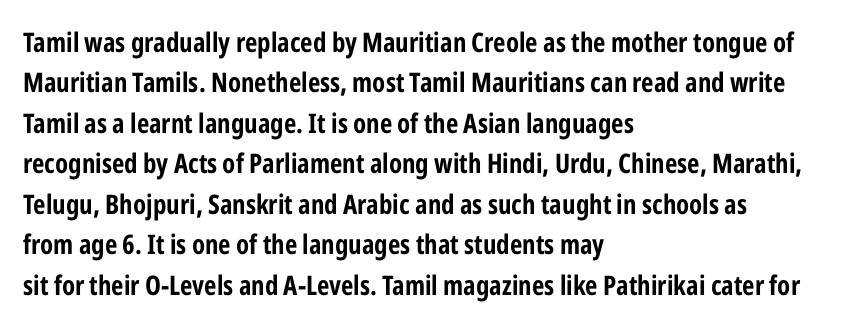
Look at the tracking — it's just the regular setting, nothing added. A classic flush-left, rag-right setting is used for this passage. Lines of text with bare space underneath. The font's upright variant was chosen for this text.
